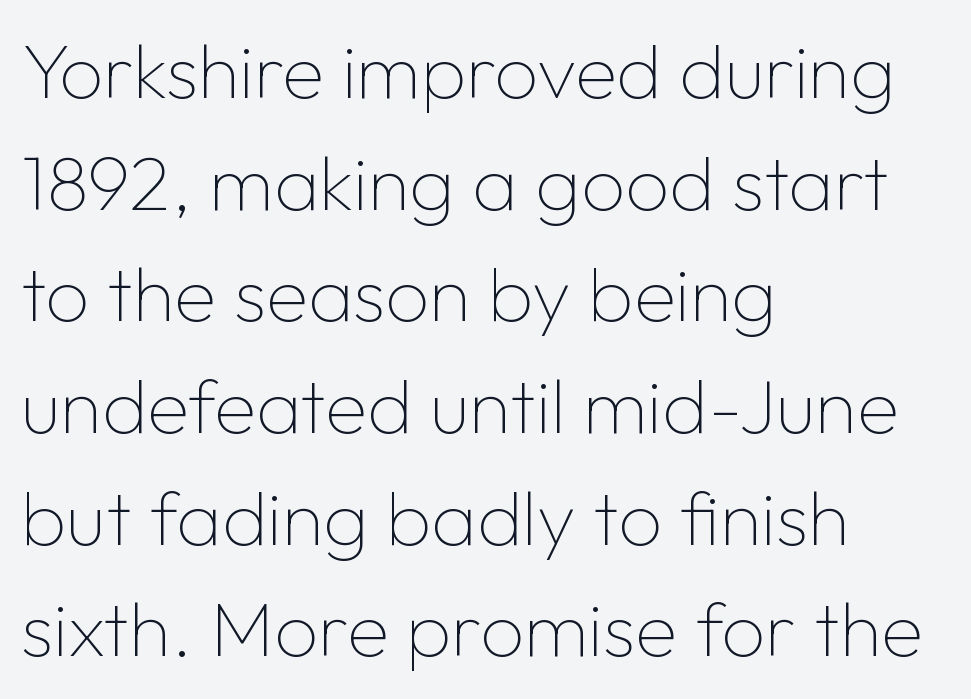
{"serif": "no", "italic": "no", "bold": "no", "weight": "thin", "width": "normal", "stroke_contrast": "low", "x_height": "medium", "monospaced": "no", "underline": "no", "align": "left", "line_spacing": "normal", "line_spacing_ratio": 1.45, "letter_spacing": "normal", "letter_spacing_em": 0.0, "glyph_px": 77}
